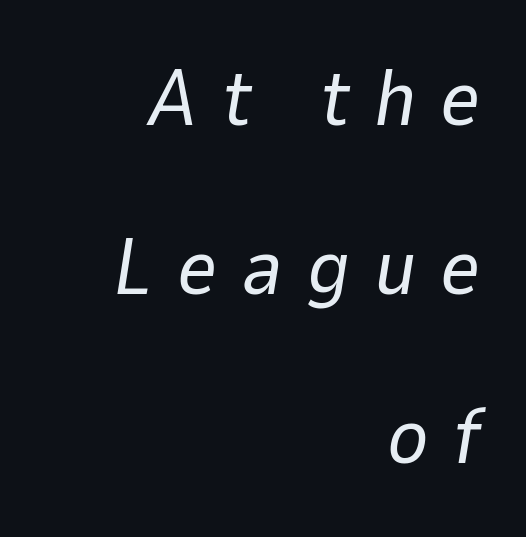
The letterforms stand isolated, each surrounded by extra space. The weight tops out at a normal text grade. The strip under each line holds only bare page. Horizontal bands of white between lines are thick stripes.
